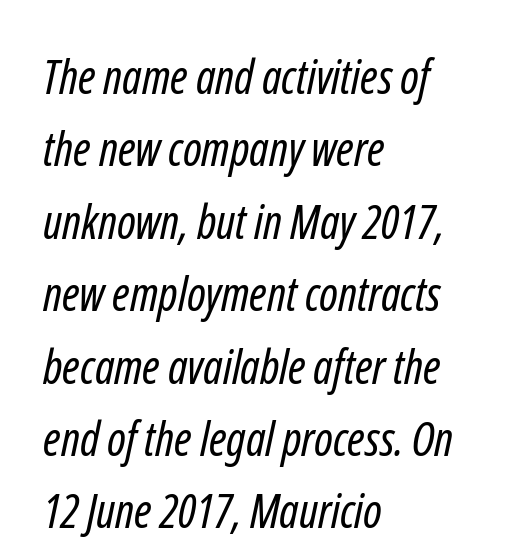
The image shows 47 px regular-weight, condensed sans-serif type; set left-aligned, normal line spacing (1.54x), normal letter spacing, not underlined; low stroke contrast and a medium x-height.
